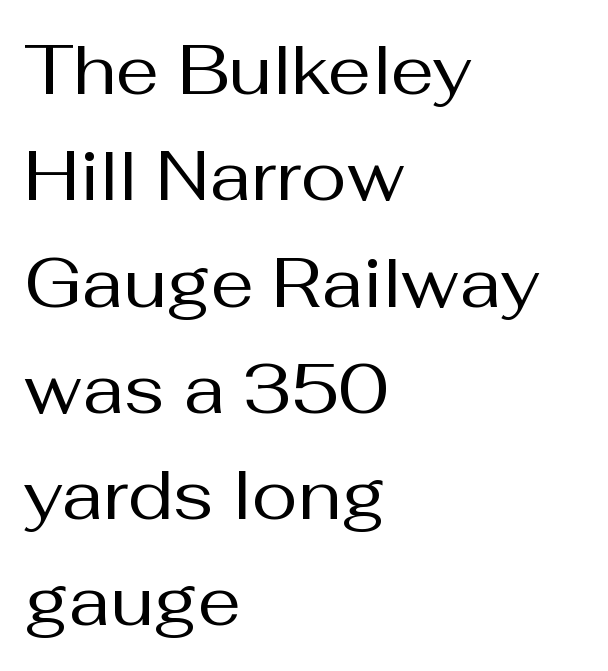
Q: Is the text bold? A: No.
Q: Is the text italic (slanted)? A: No, it is upright.
Q: Is the typeface a serif or a sans-serif typeface? A: Sans-serif.
Q: Is the text underlined? A: No.
Q: How is the paragraph aligned? A: Left-aligned.
Q: Is the spacing between letters normal or unusually wide? A: Normal.
Q: Is the spacing between lines tight, normal or loose? A: Normal.
Q: Width (condensed, normal, or wide)? A: Normal.
Q: Stroke contrast? A: Medium.
Q: x-height? A: Medium.
Q: Monospaced? A: No.
